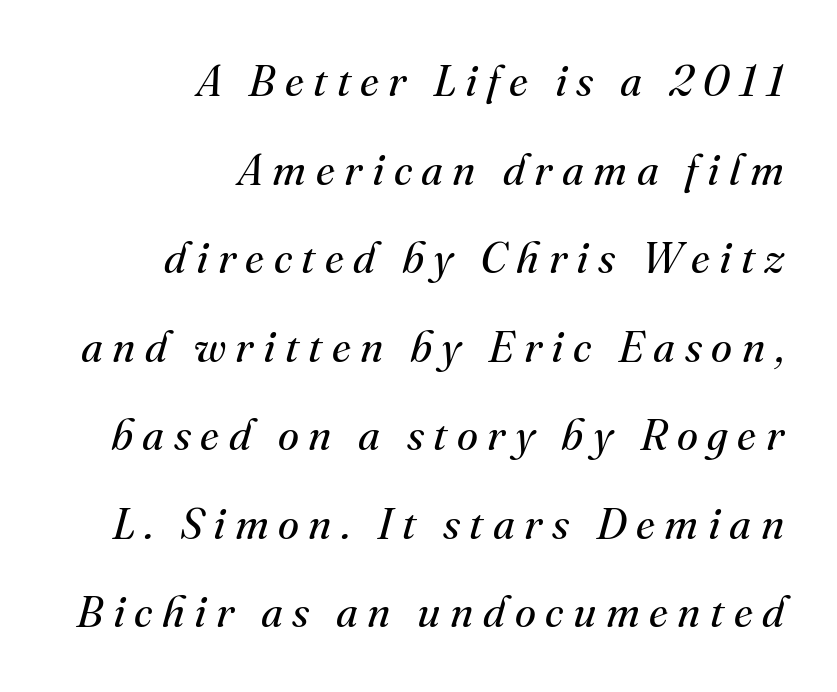
The image shows 43 px regular-weight serif type, italic (leaning right); set right-aligned, loose line spacing (2.06x), unusually wide letter spacing (+0.22 em), not underlined; medium stroke contrast and a small x-height.
